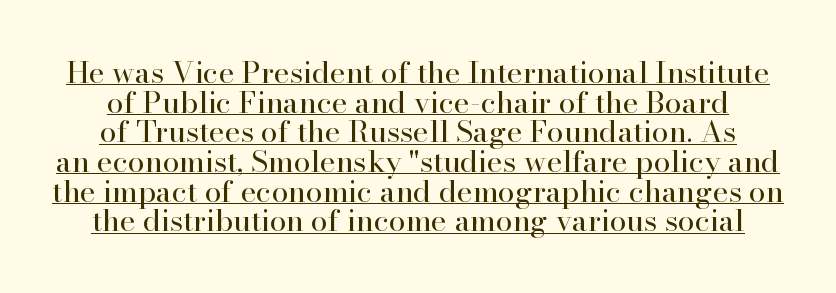
The image shows 30 px regular-weight serif type, upright; set tight line spacing (0.99x), normal letter spacing, underlined; high stroke contrast and a small x-height.
